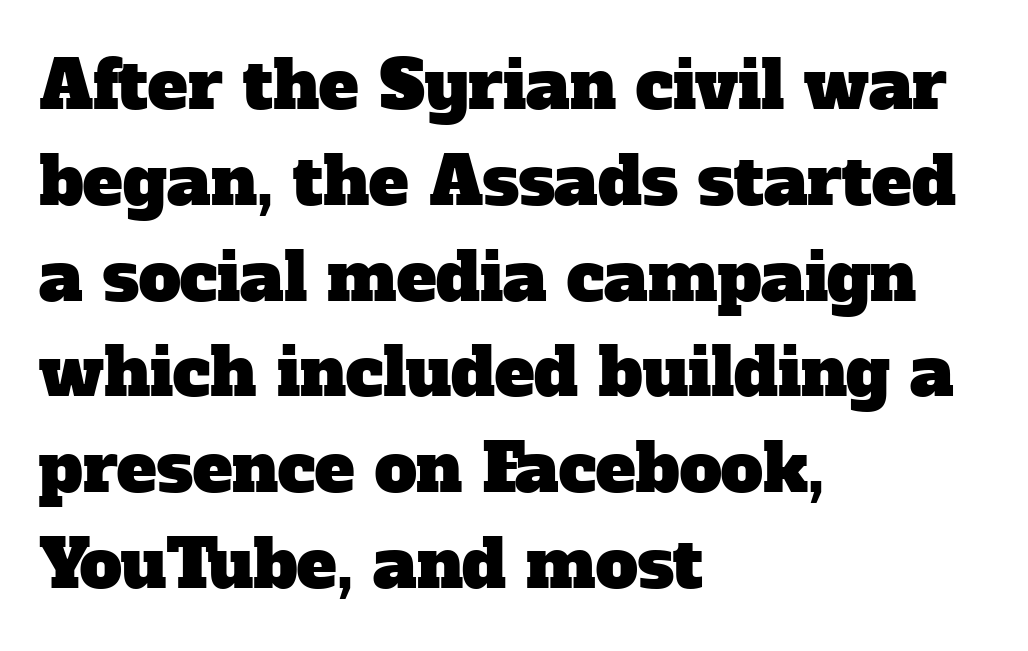
Q: Is the typeface a serif or a sans-serif typeface? A: Serif.
Q: Is the text underlined? A: No.
Q: How is the paragraph aligned? A: Left-aligned.
Q: Is the spacing between letters normal or unusually wide? A: Normal.
Q: Is the spacing between lines tight, normal or loose? A: Normal.
Q: Width (condensed, normal, or wide)? A: Normal.
Q: Stroke contrast? A: Low.
Q: x-height? A: Medium.
Q: Monospaced? A: No.
